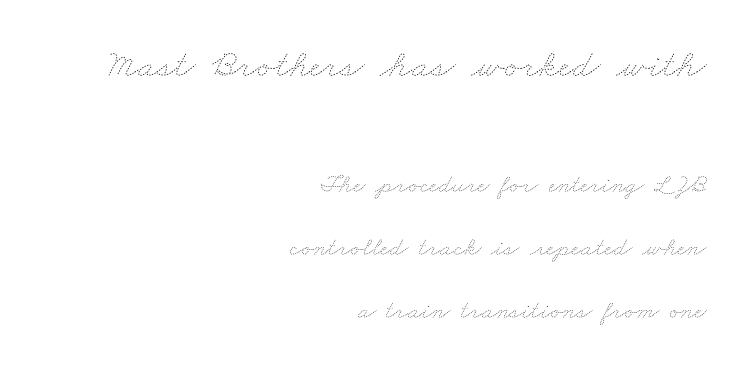
The image shows 39 px thin, wide type; set right-aligned, loose line spacing (2.41x), normal letter spacing, not underlined; the first (top) block is 1.5x larger; low stroke contrast and a small x-height.
